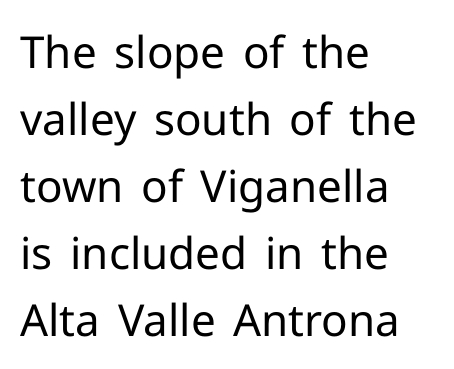
{"serif": "no", "italic": "no", "bold": "no", "weight": "regular", "width": "normal", "stroke_contrast": "low", "x_height": "medium", "monospaced": "no", "underline": "no", "align": "left", "line_spacing": "normal", "line_spacing_ratio": 1.52, "letter_spacing": "normal", "letter_spacing_em": 0.0, "glyph_px": 44}
